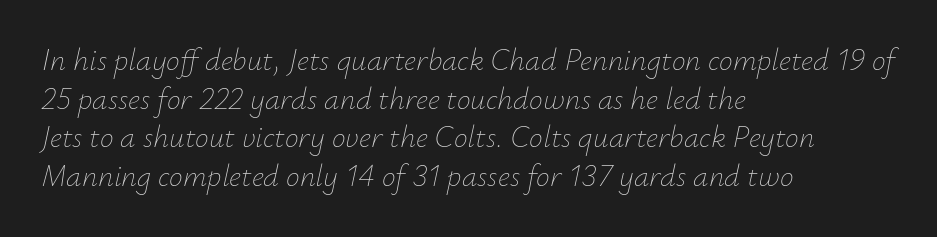
The image shows 31 px thin type, italic (leaning right); set left-aligned, normal line spacing (1.25x), normal letter spacing, not underlined; low stroke contrast and a small x-height.
